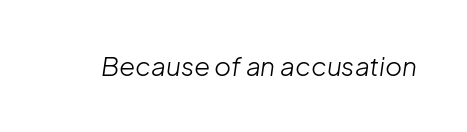
Q: Is the text bold? A: No.
Q: Is the text italic (slanted)? A: Yes, it leans right by about 8 degrees.
Q: Is the text underlined? A: No.
Q: Is the spacing between letters normal or unusually wide? A: Normal.
